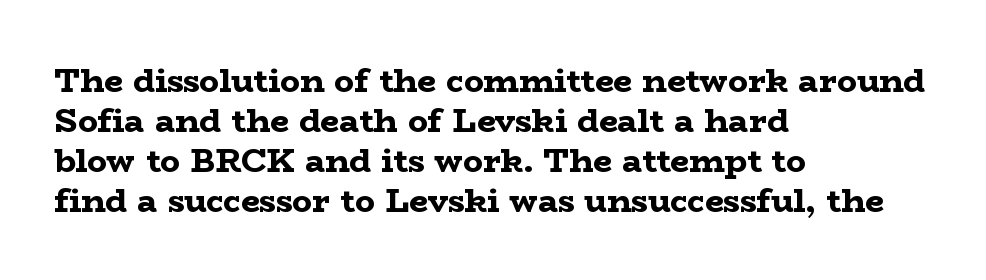
The image shows 33 px bold, wide serif type, upright; set left-aligned, line spacing 1.21x, normal letter spacing, not underlined; low stroke contrast and a medium x-height.
